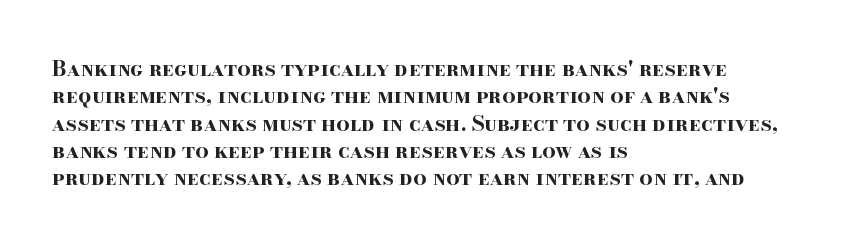
The image shows 21 px bold type, upright; set left-aligned, normal line spacing (1.3x), normal letter spacing, not underlined.
